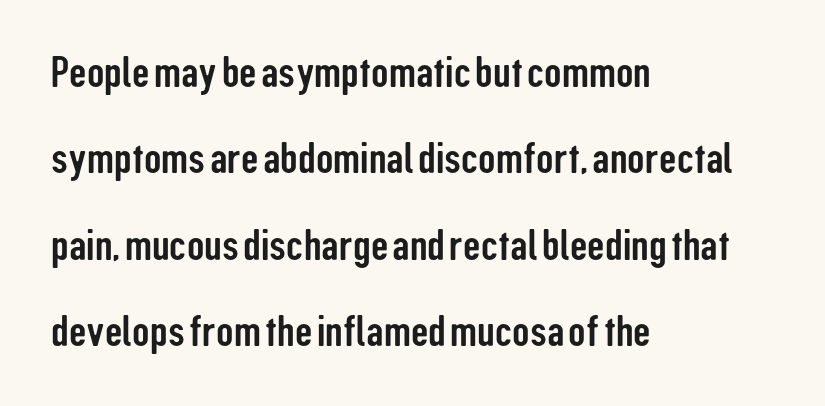
{"serif": "no", "italic": "no", "width": "condensed", "stroke_contrast": "low", "x_height": "medium", "monospaced": "no", "underline": "no", "align": "left", "line_spacing": "loose", "line_spacing_ratio": 2.01, "letter_spacing": "normal", "letter_spacing_em": 0.0, "glyph_px": 43}
